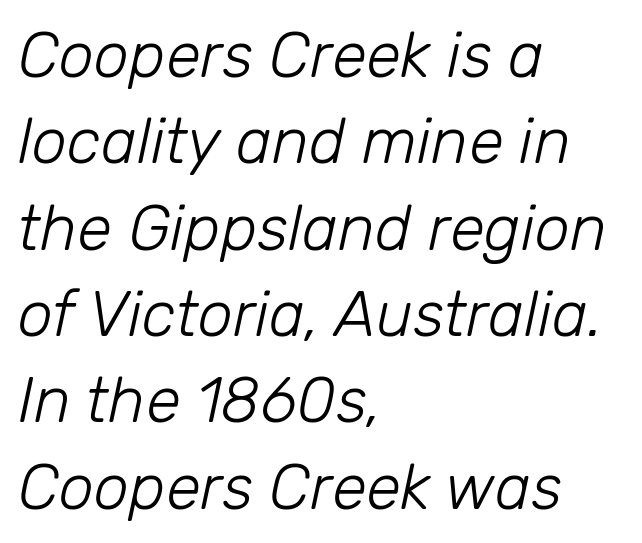
The baseline area is clear. The letters advance in unequal steps, a hallmark of proportional type. Observe the lean: these are italic letterforms. How would I describe the line gaps? Plain and ordinary. Tracking value appears to be zero — textbook default spacing. Compared with a typical body face, this is equally light or lighter still.
